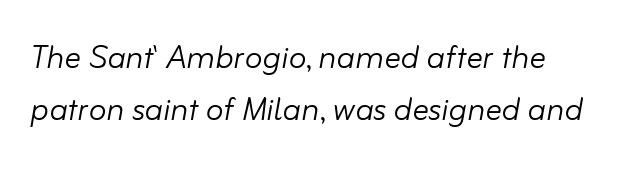
Q: Is the text bold? A: No.
Q: Is the text italic (slanted)? A: Yes, it leans right by about 10 degrees.
Q: Is the text underlined? A: No.
Q: Is the spacing between letters normal or unusually wide? A: Normal.
Q: Is the spacing between lines tight, normal or loose? A: Normal.
Q: Width (condensed, normal, or wide)? A: Normal.
Q: Stroke contrast? A: Low.
Q: x-height? A: Small.
Q: Monospaced? A: No.
